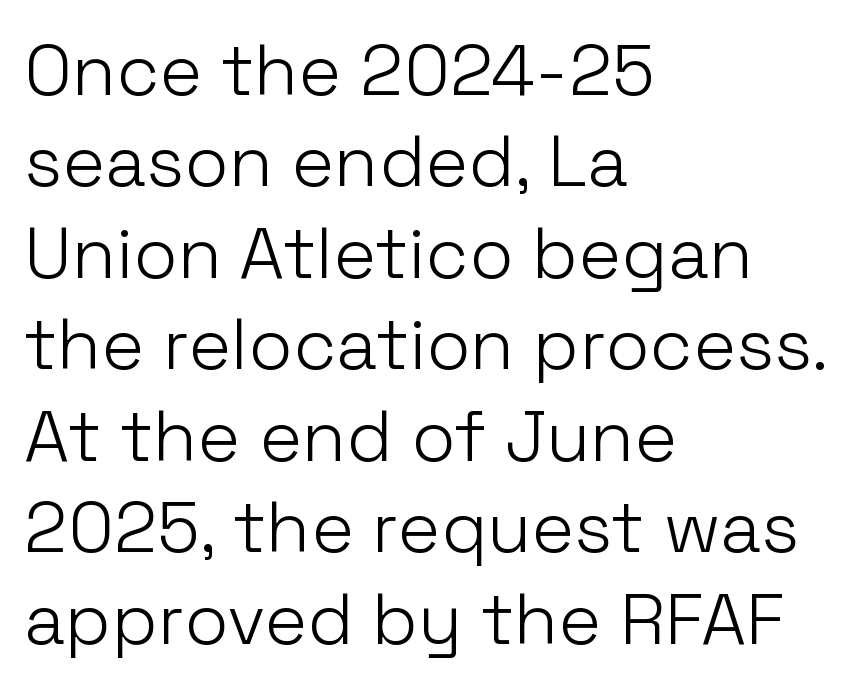
Observe the ordinary spacing: letters are neighbours, not strangers. Style check: upright. A bare baseline throughout the passage. Short and long lines alike share a common starting point at left.
